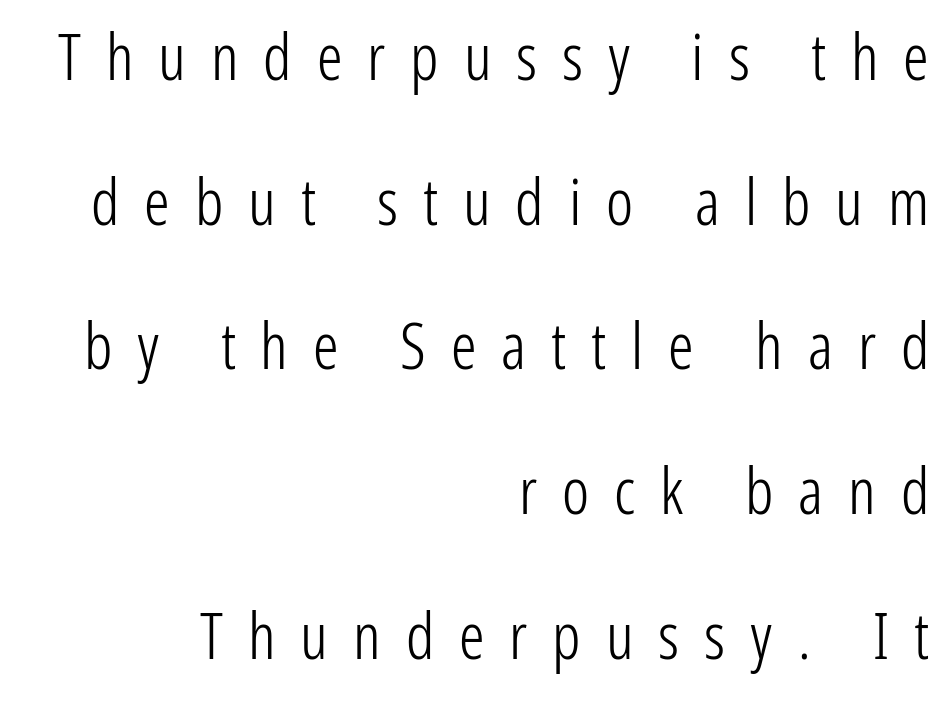
The image shows 64 px light, condensed sans-serif type, upright; set right-aligned, loose line spacing (2.26x), unusually wide letter spacing (+0.39 em), not underlined; low stroke contrast and a medium x-height.
